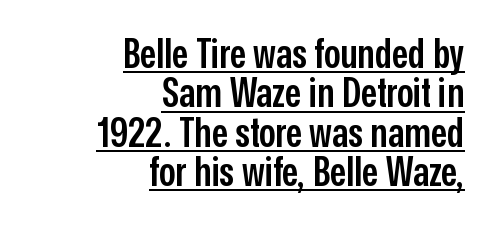
The font is running at a semibold setting, under full bold. A typesetter would call this zero additional tracking. Compared with typical paragraphs, the rows here are closer together. A baseline rule has been typeset under these characters. Does the lettering tilt? It doesn't — this is upright. Nothing sits at the stroke ends, so this counts as sans-serif.
